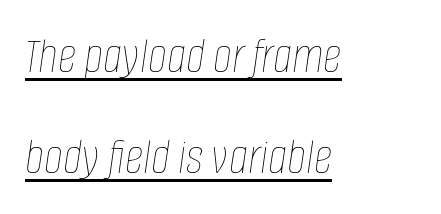
The lettering tilts uniformly, giving the passage an italic look. The letters advance in unequal steps, a hallmark of proportional type. This sample carries an underscore along the baseline area. The rendering uses a large line-height, opening up the rows. The letterforms sit at book weight or below. A typesetter would call this zero additional tracking.
